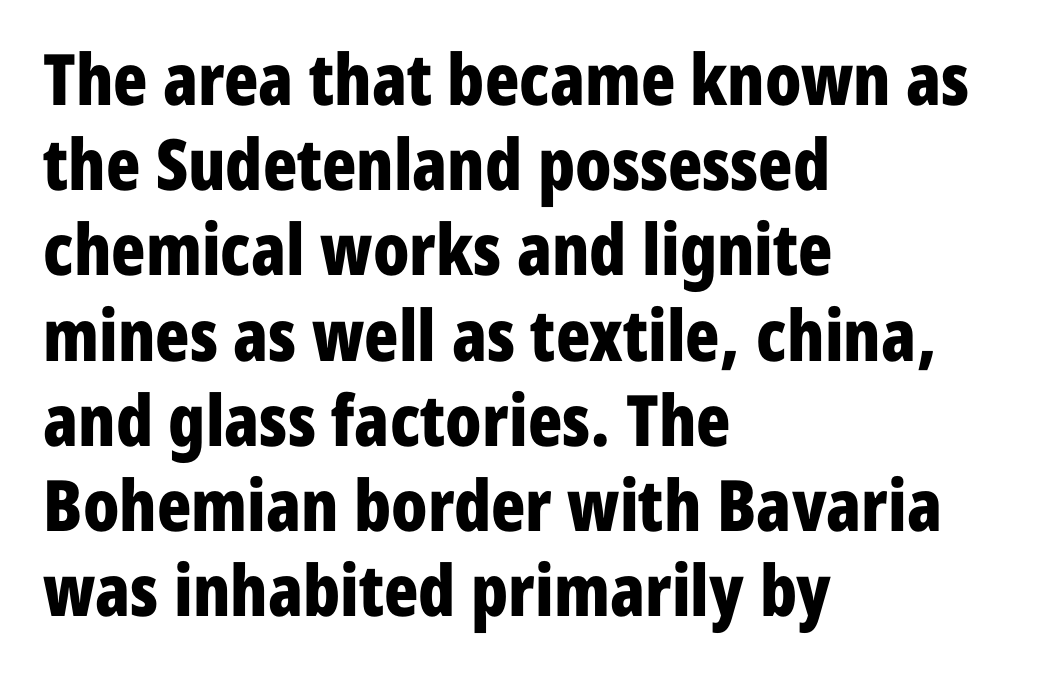
{"serif": "no", "italic": "no", "bold": "yes", "weight": "bold", "width": "condensed", "stroke_contrast": "low", "x_height": "medium", "monospaced": "no", "underline": "no", "align": "left", "line_spacing_ratio": 1.2, "letter_spacing": "normal", "letter_spacing_em": 0.0, "glyph_px": 71}
